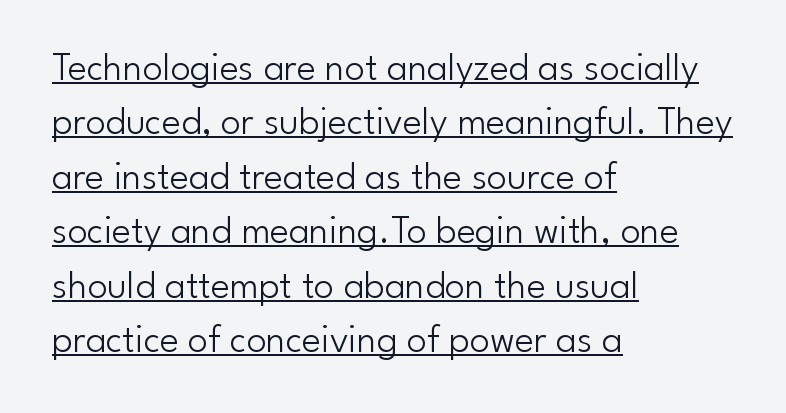
Is the block centered? No — it sits flush against the left margin. This rendering features underlined lettering. Tracking here is standard; glyphs follow each other at the usual distance. What kind of face is this? One without serifs — a sans. Unlike italic type, these characters show no tilt at all.
